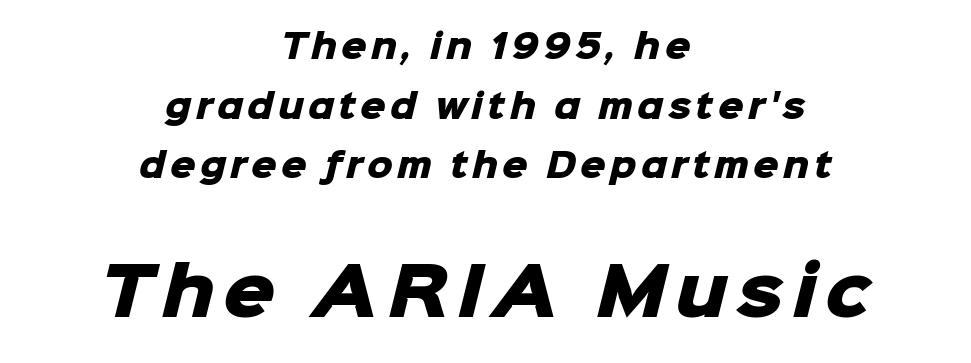
Q: Is the text bold? A: Yes.
Q: Is the typeface a serif or a sans-serif typeface? A: Sans-serif.
Q: Is the text underlined? A: No.
Q: How is the paragraph aligned? A: Centered.
Q: Which block of text is set in a larger size, the first (top) or the second (bottom)? A: The second (bottom) one.
Q: Width (condensed, normal, or wide)? A: Normal.
Q: Stroke contrast? A: Low.
Q: x-height? A: Medium.
Q: Monospaced? A: No.
